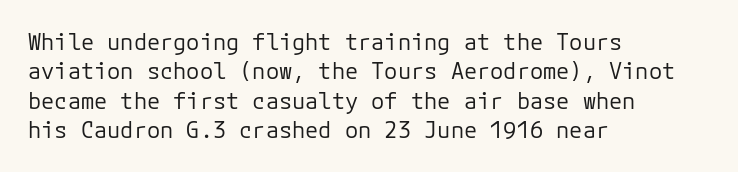
{"italic": "no", "bold": "no", "underline": "no", "align": "left", "line_spacing": "normal", "line_spacing_ratio": 1.33, "letter_spacing": "normal", "letter_spacing_em": 0.0, "glyph_px": 22}
